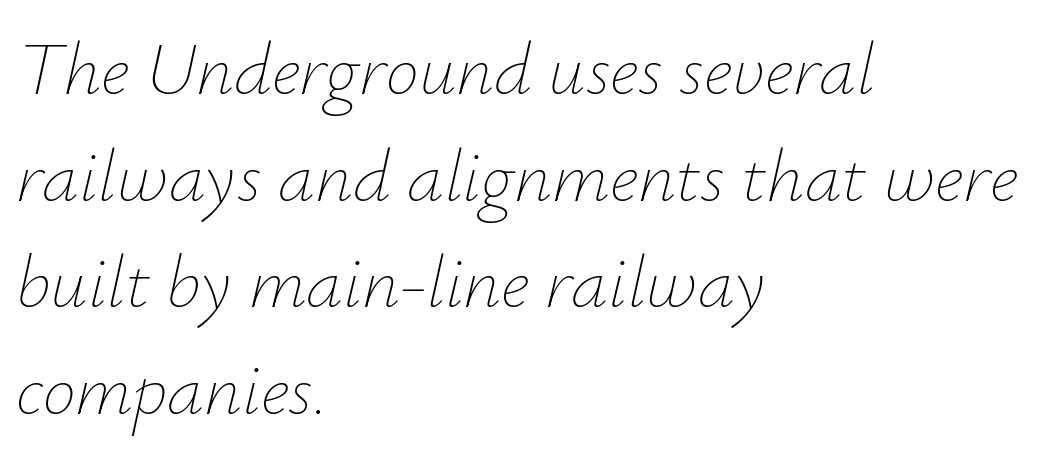
The image shows 74 px thin type, italic (leaning right); set left-aligned, normal line spacing (1.44x), normal letter spacing, not underlined; low stroke contrast and a small x-height.
